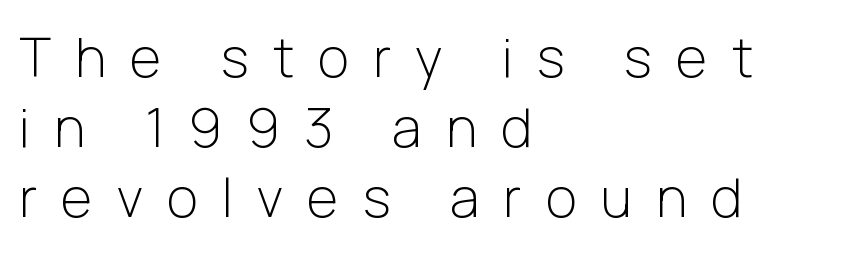
{"serif": "no", "italic": "no", "bold": "no", "weight": "light", "width": "normal", "stroke_contrast": "low", "x_height": "medium", "monospaced": "no", "underline": "no", "align": "left", "line_spacing": "normal", "line_spacing_ratio": 1.3, "letter_spacing": "wide", "letter_spacing_em": 0.45, "glyph_px": 54}
